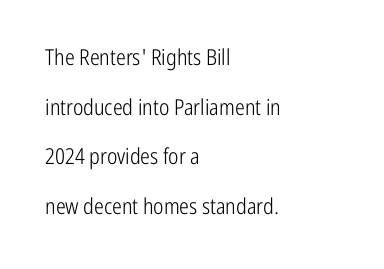
Q: Is the text bold? A: No.
Q: Is the text italic (slanted)? A: No, it is upright.
Q: Is the text underlined? A: No.
Q: How is the paragraph aligned? A: Left-aligned.
Q: Is the spacing between letters normal or unusually wide? A: Normal.
Q: Is the spacing between lines tight, normal or loose? A: Loose.
